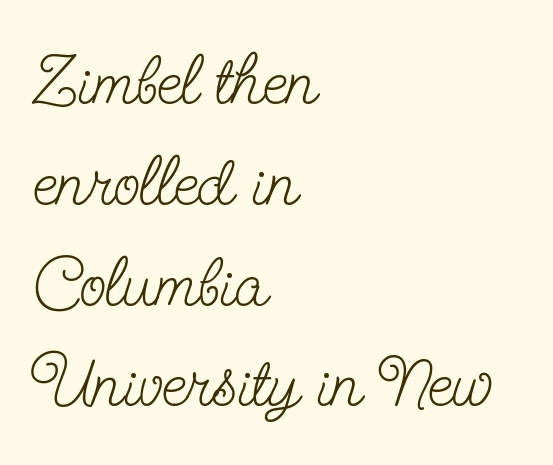
Words appear dense and cohesive because spacing is normal. The line-height multiplier appears to be the usual default. Spacing verdict: proportional, widths tailored to each character. Weight: regular or lighter.
